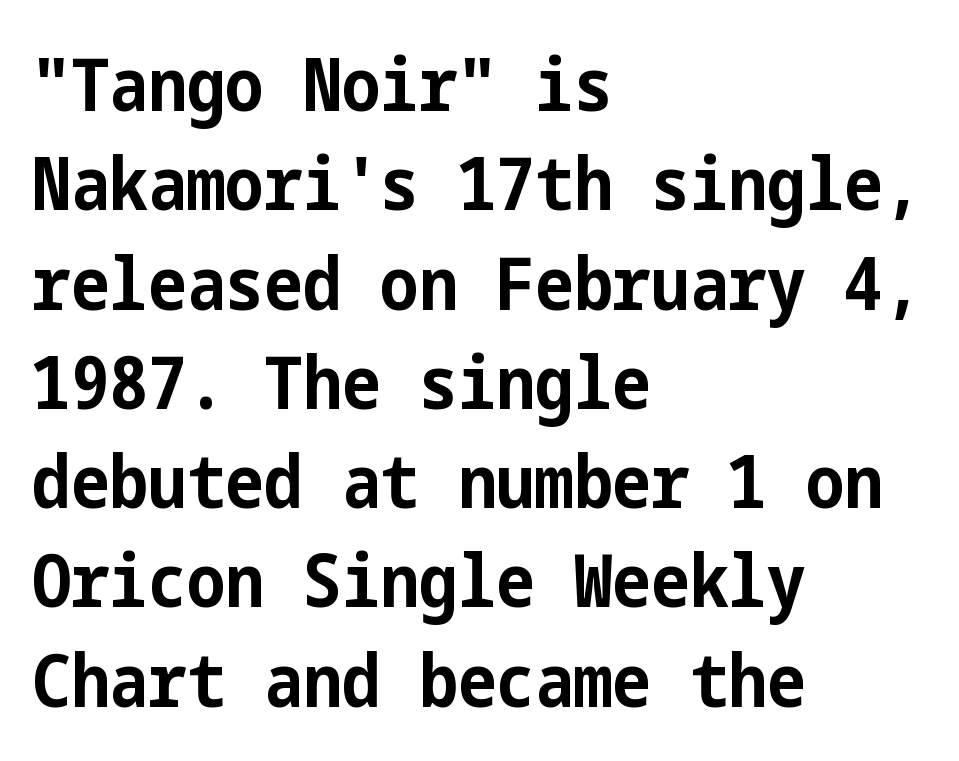
The paragraph shown leans on its left margin. Quick note: interline space is typical. The typeface chosen for these lines omits serifs. The tracking reads as untouched default to a designer's eye.
